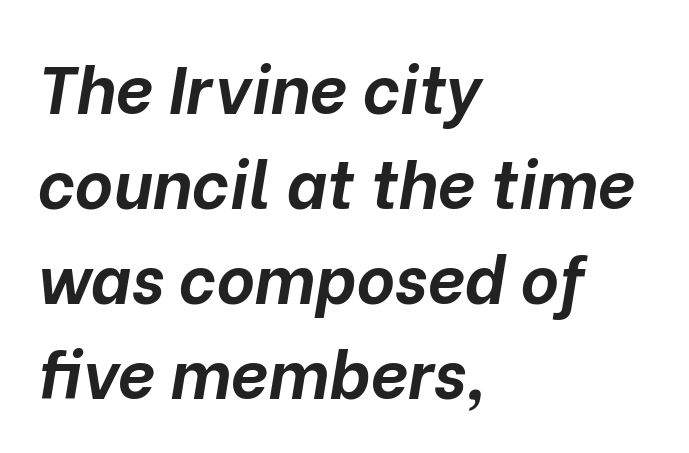
Q: Is the text bold? A: Yes.
Q: Is the text italic (slanted)? A: Yes, it leans right by about 10 degrees.
Q: Is the text underlined? A: No.
Q: How is the paragraph aligned? A: Left-aligned.
Q: Is the spacing between letters normal or unusually wide? A: Normal.
Q: Is the spacing between lines tight, normal or loose? A: Normal.
Q: Width (condensed, normal, or wide)? A: Normal.
Q: Stroke contrast? A: Low.
Q: x-height? A: Medium.
Q: Monospaced? A: No.
